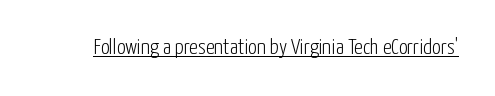
Q: Is the text bold? A: No.
Q: Is the text italic (slanted)? A: No, it is upright.
Q: Is the text underlined? A: Yes.
Q: Is the spacing between letters normal or unusually wide? A: Normal.
